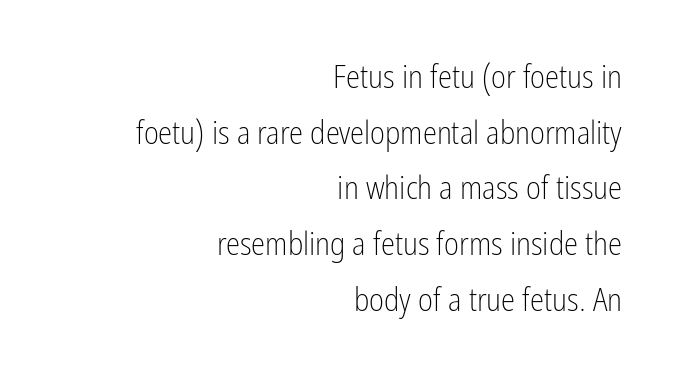
The image shows 32 px light, condensed sans-serif type, upright; set right-aligned, line spacing 1.74x, normal letter spacing, not underlined; low stroke contrast and a medium x-height.
